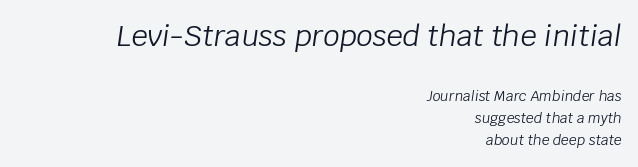
{"italic": "yes", "lean": "right", "slant_degrees": 8, "bold": "no", "weight": "light", "width": "normal", "stroke_contrast": "low", "x_height": "large", "monospaced": "no", "underline": "no", "align": "right", "line_spacing": "normal", "line_spacing_ratio": 1.6, "letter_spacing": "normal", "letter_spacing_em": 0.0, "larger_block": "first", "size_ratio": 2.07, "glyph_px": 29}
